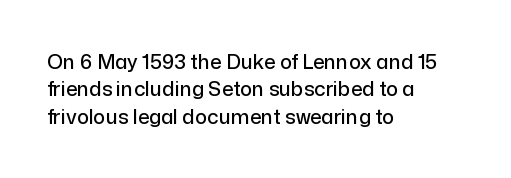
{"italic": "no", "underline": "no", "align": "left", "line_spacing": "normal", "line_spacing_ratio": 1.37, "letter_spacing": "normal", "letter_spacing_em": 0.0, "glyph_px": 20}
